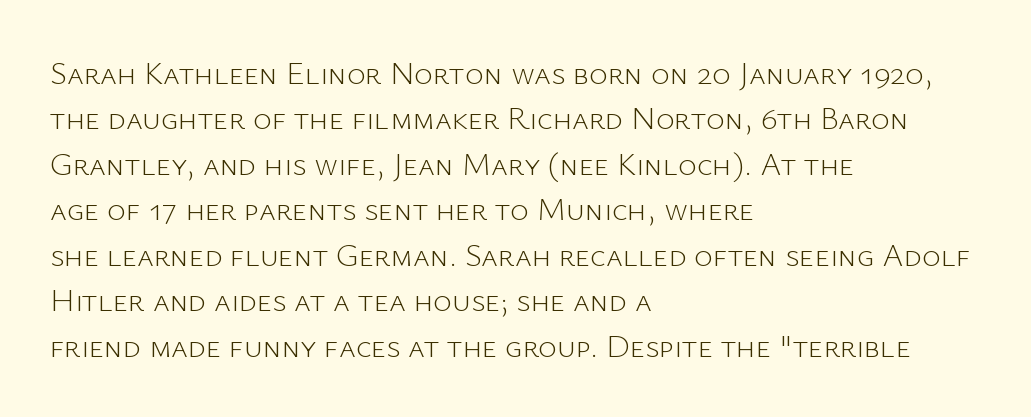
Q: Is the text bold? A: No.
Q: Is the text italic (slanted)? A: No, it is upright.
Q: Is the typeface a serif or a sans-serif typeface? A: Sans-serif.
Q: Is the text underlined? A: No.
Q: How is the paragraph aligned? A: Left-aligned.
Q: Is the spacing between letters normal or unusually wide? A: Normal.
Q: Is the spacing between lines tight, normal or loose? A: Normal.
Q: Width (condensed, normal, or wide)? A: Normal.
Q: Stroke contrast? A: Low.
Q: x-height? A: Medium.
Q: Monospaced? A: No.
